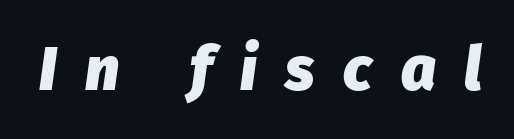
The image shows 61 px heavy type, italic (leaning right); set unusually wide letter spacing (+0.47 em), not underlined; low stroke contrast and a medium x-height.
